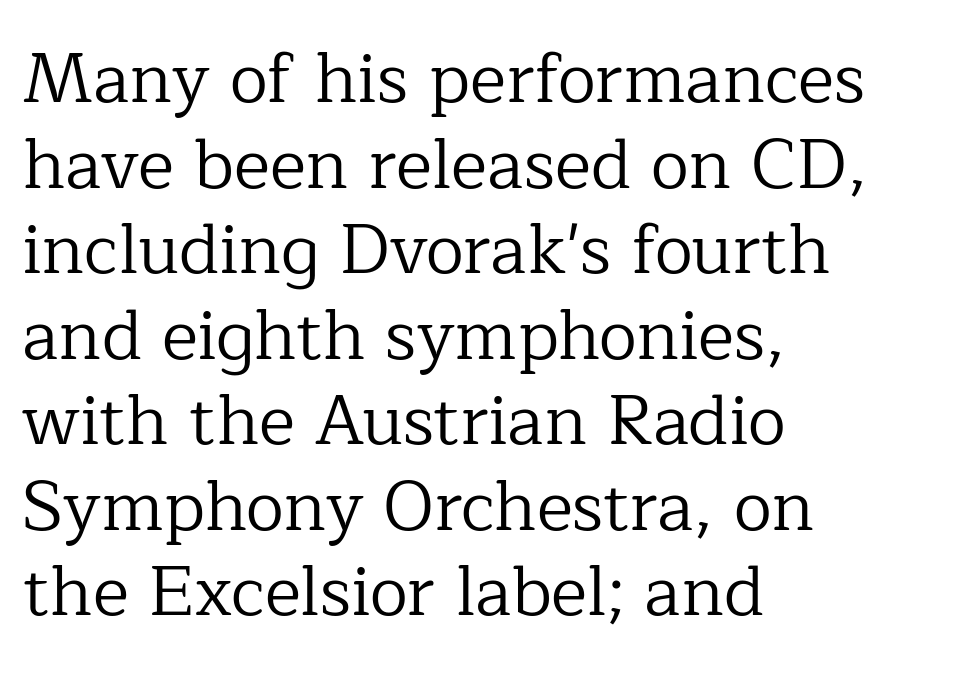
Each letter keeps its own natural width here, so spacing adapts to shape. Rendered with straight, roman letterforms. In terms of letterform style, serifs are clearly present. The space directly below the letters is spotless. No chunkiness to these letters — they're not bold. Each word holds together tightly as a unit, with standard inter-letter gaps.
